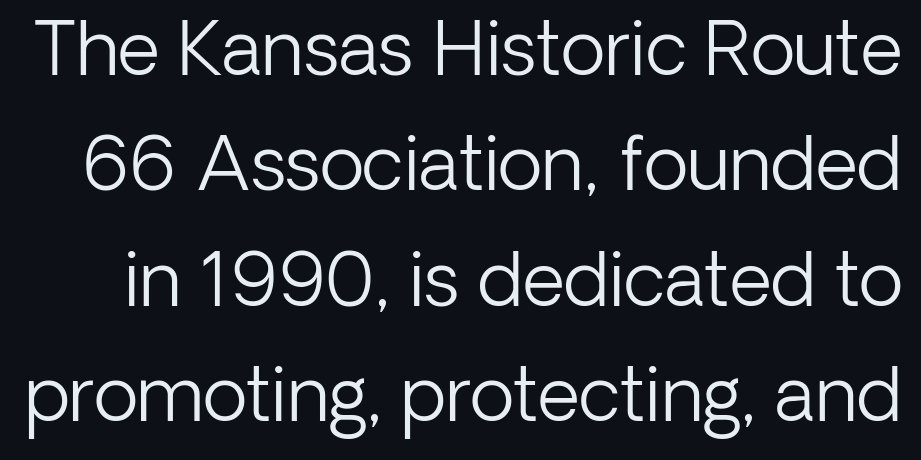
Q: Is the text bold? A: No.
Q: Is the text italic (slanted)? A: No, it is upright.
Q: Is the typeface a serif or a sans-serif typeface? A: Sans-serif.
Q: Is the text underlined? A: No.
Q: Is the spacing between letters normal or unusually wide? A: Normal.
Q: Is the spacing between lines tight, normal or loose? A: Normal.
Q: Width (condensed, normal, or wide)? A: Normal.
Q: Stroke contrast? A: Low.
Q: x-height? A: Medium.
Q: Monospaced? A: No.
